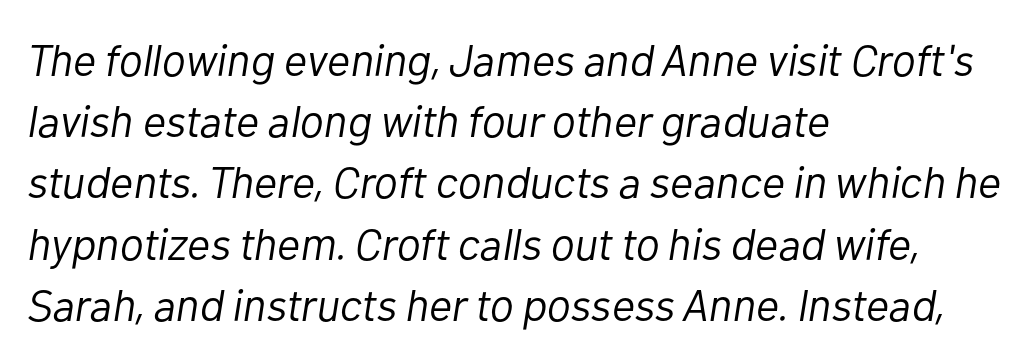
{"italic": "yes", "lean": "right", "slant_degrees": 10, "bold": "no", "weight": "light", "width": "normal", "stroke_contrast": "low", "x_height": "medium", "monospaced": "no", "underline": "no", "align": "left", "line_spacing": "normal", "line_spacing_ratio": 1.36, "letter_spacing": "normal", "letter_spacing_em": 0.0, "glyph_px": 45}
